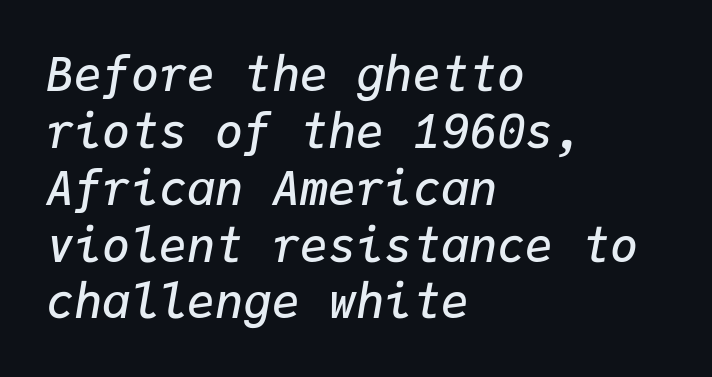
The image shows 47 px semibold type, italic (leaning right), monospaced; set left-aligned, line spacing 1.21x, normal letter spacing, not underlined; low stroke contrast and a medium x-height.
